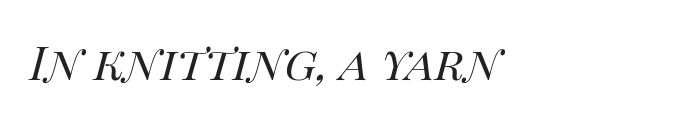
Q: Is the text bold? A: No.
Q: Is the text italic (slanted)? A: Yes, it leans right by about 14 degrees.
Q: Is the text underlined? A: No.
Q: Is the spacing between letters normal or unusually wide? A: Normal.
Q: Width (condensed, normal, or wide)? A: Normal.
Q: Stroke contrast? A: High.
Q: x-height? A: Large.
Q: Monospaced? A: No.
